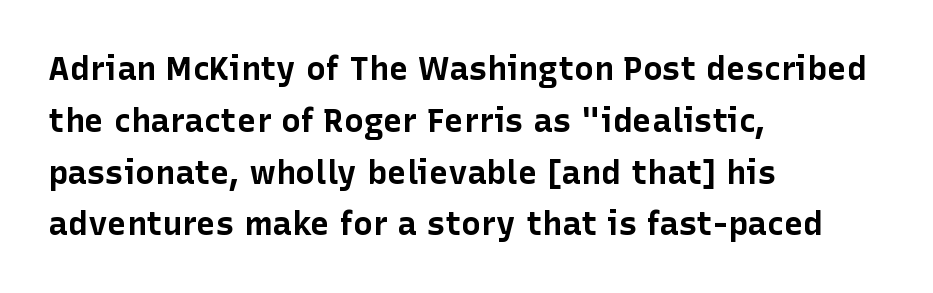
The image shows 33 px bold sans-serif type, upright; set left-aligned, normal line spacing (1.57x), normal letter spacing, not underlined; low stroke contrast and a medium x-height.
